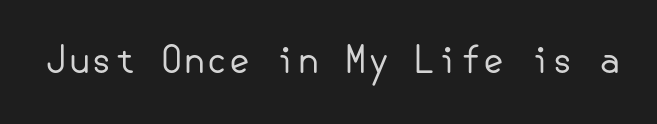
Q: Is the text bold? A: No.
Q: Is the text italic (slanted)? A: No, it is upright.
Q: Is the typeface a serif or a sans-serif typeface? A: Sans-serif.
Q: Is the text underlined? A: No.
Q: Is the spacing between letters normal or unusually wide? A: Normal.
Q: Width (condensed, normal, or wide)? A: Normal.
Q: Stroke contrast? A: Low.
Q: x-height? A: Small.
